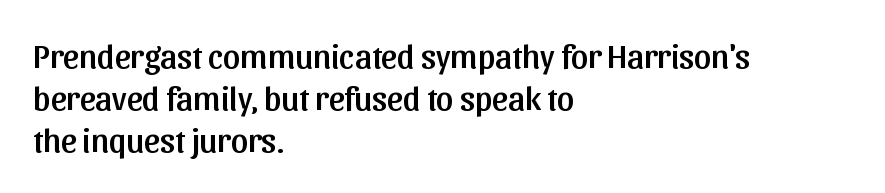
Do the characters align in a grid? No, the font is proportional. Observe the ordinary spacing: letters are neighbours, not strangers. Just letters on the line, the space beneath them empty. The text was rendered using a sans face with plain stroke endings. Posture: vertical. A student would call this left alignment; a typographer would say flush left, rag right.
